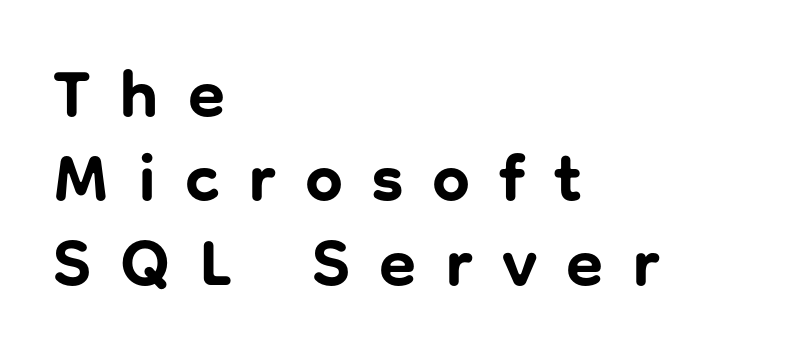
{"serif": "no", "italic": "no", "bold": "yes", "weight": "bold", "width": "normal", "stroke_contrast": "low", "x_height": "medium", "monospaced": "no", "underline": "no", "align": "left", "line_spacing": "normal", "line_spacing_ratio": 1.26, "letter_spacing": "wide", "letter_spacing_em": 0.43, "glyph_px": 67}
